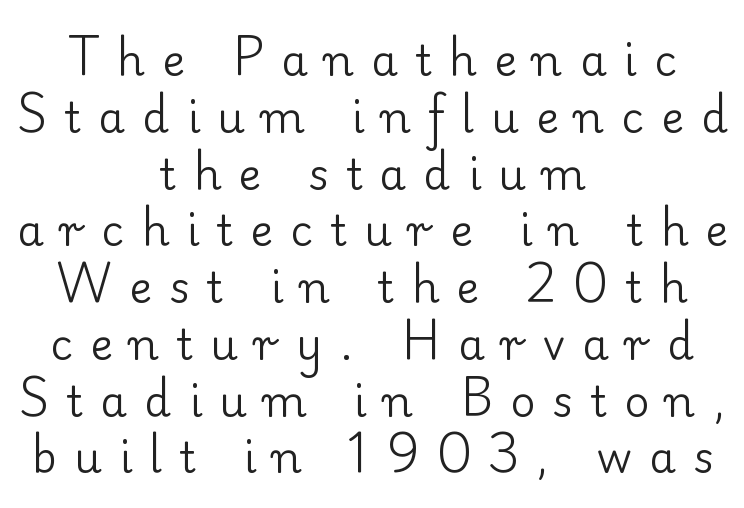
Q: Is the text bold? A: No.
Q: Is the text italic (slanted)? A: No, it is upright.
Q: Is the typeface a serif or a sans-serif typeface? A: Serif.
Q: Is the text underlined? A: No.
Q: How is the paragraph aligned? A: Centered.
Q: Is the spacing between letters normal or unusually wide? A: Unusually wide.
Q: Is the spacing between lines tight, normal or loose? A: Normal.
Q: Width (condensed, normal, or wide)? A: Normal.
Q: Stroke contrast? A: Low.
Q: x-height? A: Small.
Q: Monospaced? A: No.
